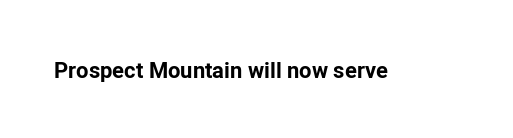
Short note: letters normally spaced. Words float on clear page, feet unadorned. The letters stand upright; this is a roman face. Heavy, bold letterforms.
